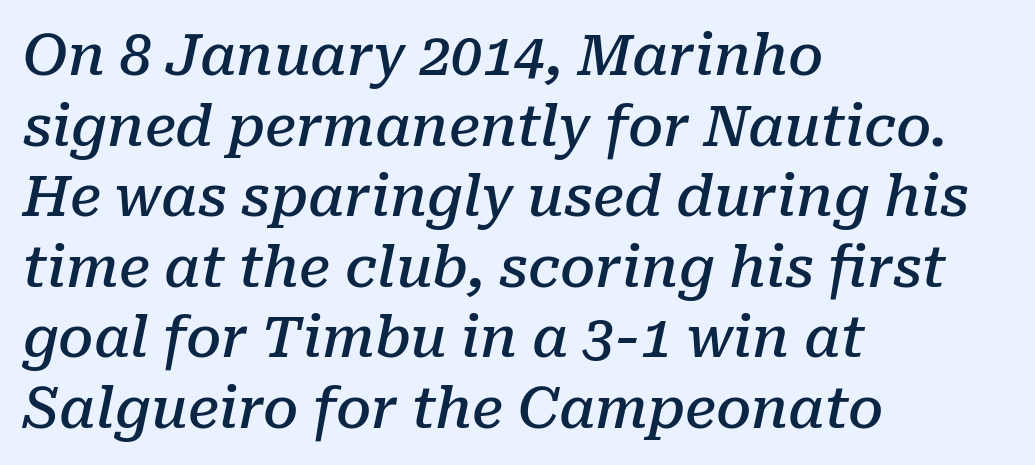
{"serif": "yes", "italic": "yes", "lean": "right", "slant_degrees": 10, "bold": "semi", "weight": "semibold", "width": "normal", "stroke_contrast": "low", "x_height": "medium", "monospaced": "no", "underline": "no", "align": "left", "line_spacing": "normal", "line_spacing_ratio": 1.26, "letter_spacing": "normal", "letter_spacing_em": 0.0, "glyph_px": 56}
